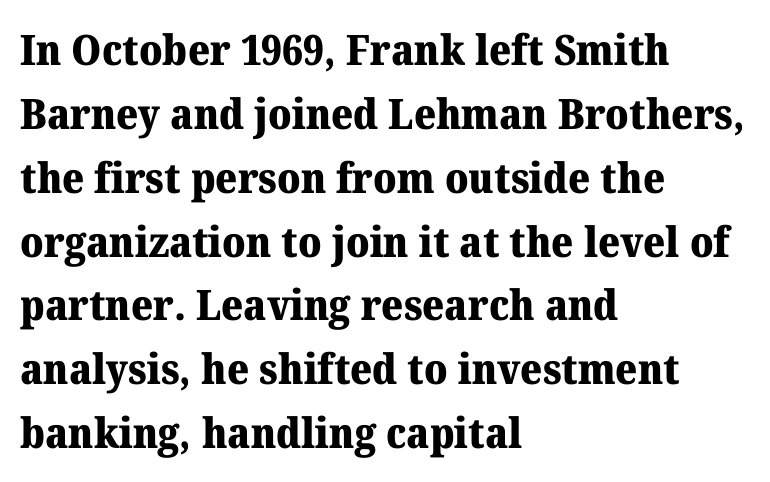
The image shows 42 px heavy serif type, upright; set left-aligned, normal line spacing (1.52x), normal letter spacing, not underlined; medium stroke contrast and a medium x-height.
